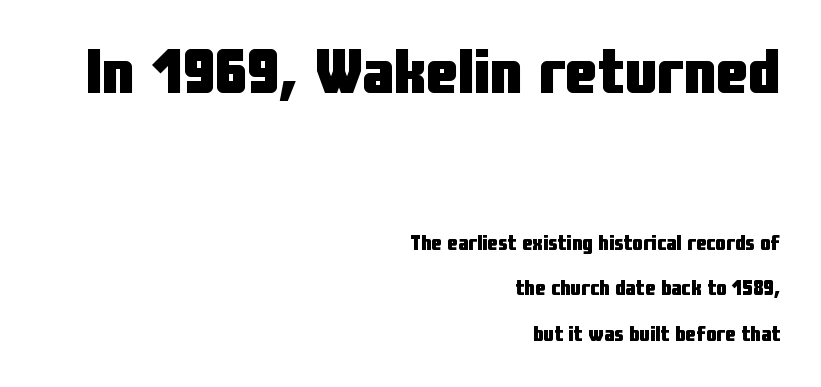
The glyphs are unaccompanied by any horizontal stroke below them. Characters remain perfectly vertical along every line. Nope, no serifs anywhere on these letters. The face used here appears at its bigger size in the upper chunk. Line ends are locked; line starts wander. The space between consecutive lines is lavish.
